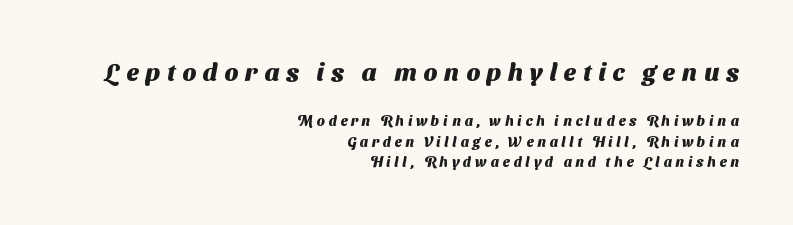
The image shows 25 px bold type; set right-aligned, normal line spacing (1.45x), unusually wide letter spacing (+0.27 em), not underlined; the first (top) block is 1.79x larger.
